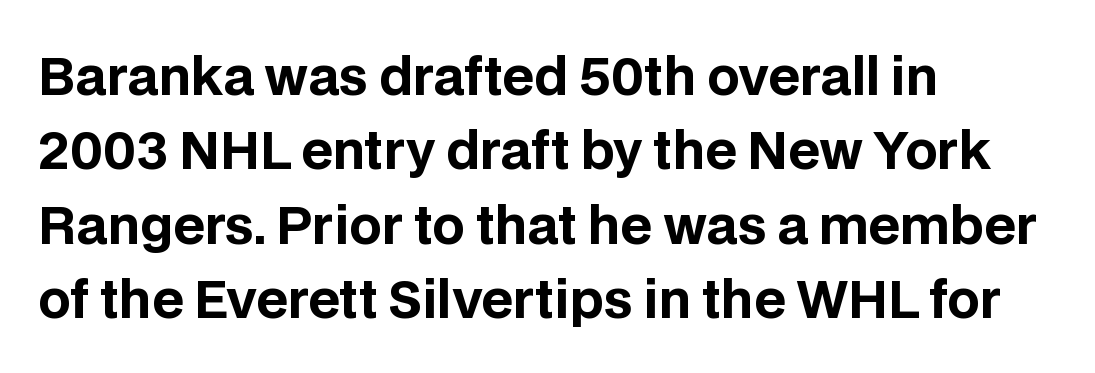
Q: Is the text bold? A: Yes.
Q: Is the text italic (slanted)? A: No, it is upright.
Q: Is the typeface a serif or a sans-serif typeface? A: Sans-serif.
Q: Is the text underlined? A: No.
Q: How is the paragraph aligned? A: Left-aligned.
Q: Is the spacing between letters normal or unusually wide? A: Normal.
Q: Is the spacing between lines tight, normal or loose? A: Normal.
Q: Width (condensed, normal, or wide)? A: Normal.
Q: Stroke contrast? A: Low.
Q: x-height? A: Large.
Q: Monospaced? A: No.
